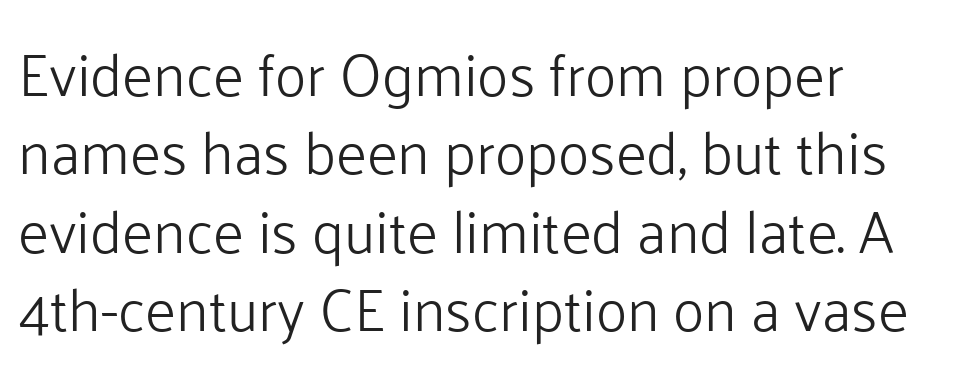
Q: Is the text bold? A: No.
Q: Is the text italic (slanted)? A: No, it is upright.
Q: Is the typeface a serif or a sans-serif typeface? A: Sans-serif.
Q: Is the text underlined? A: No.
Q: How is the paragraph aligned? A: Left-aligned.
Q: Is the spacing between letters normal or unusually wide? A: Normal.
Q: Is the spacing between lines tight, normal or loose? A: Normal.
Q: Width (condensed, normal, or wide)? A: Normal.
Q: Stroke contrast? A: Low.
Q: x-height? A: Medium.
Q: Monospaced? A: No.
